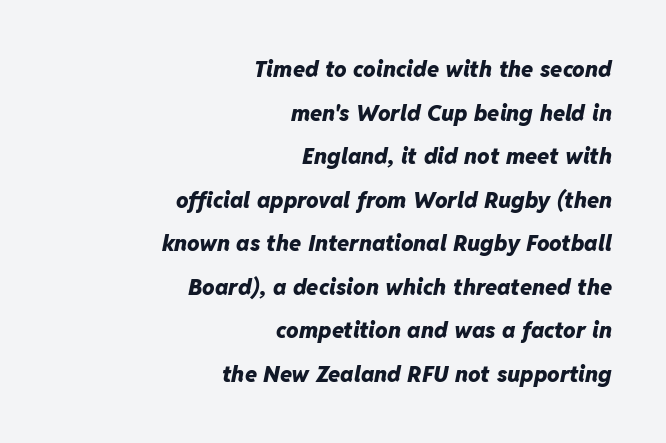
Anything drawn beneath the words? Only blank space. A great deal of white space separates one row of letters from the next. One-word summary of the alignment: right. On the weight axis this lands at bold, roughly 700.
